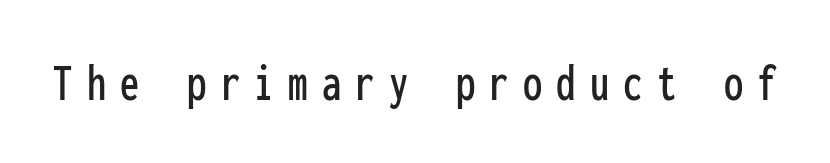
To sum up the face: it is a sans, with no serifs. Posture: straight, roman, zero tilt. Just letters on the line, the space beneath them empty. You could only call the tracking loose — the letters float apart. The rendering uses typewriter-style spacing with identical character cells.
